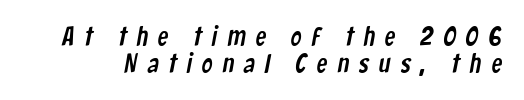
{"underline": "no", "line_spacing": "tight", "line_spacing_ratio": 1.0, "letter_spacing": "wide", "letter_spacing_em": 0.37, "glyph_px": 27}
